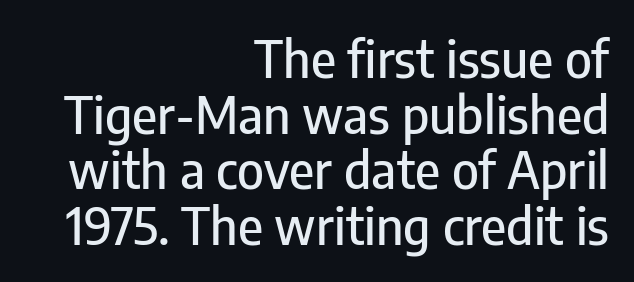
Each row of text sits above clean, open space. Rendered with straight, roman letterforms. Whoever set this chose condensed vertical rhythm over breathing room. The type family on display is of the sans-serif kind. The text block is weighted toward the right margin, trailing off unevenly leftward.
